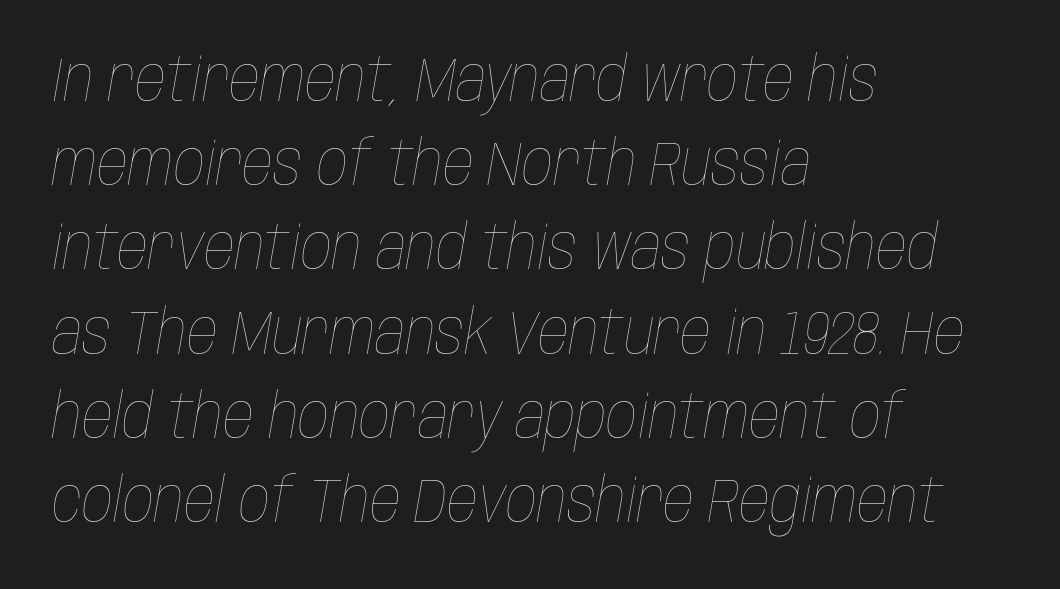
Any mark beneath the type? The region is blank. This block has exactly the height ordinary leading produces. Compared with a centered layout, this one pins lines to the left instead. Think of a printed novel: that variable character pitch is what you see here.
